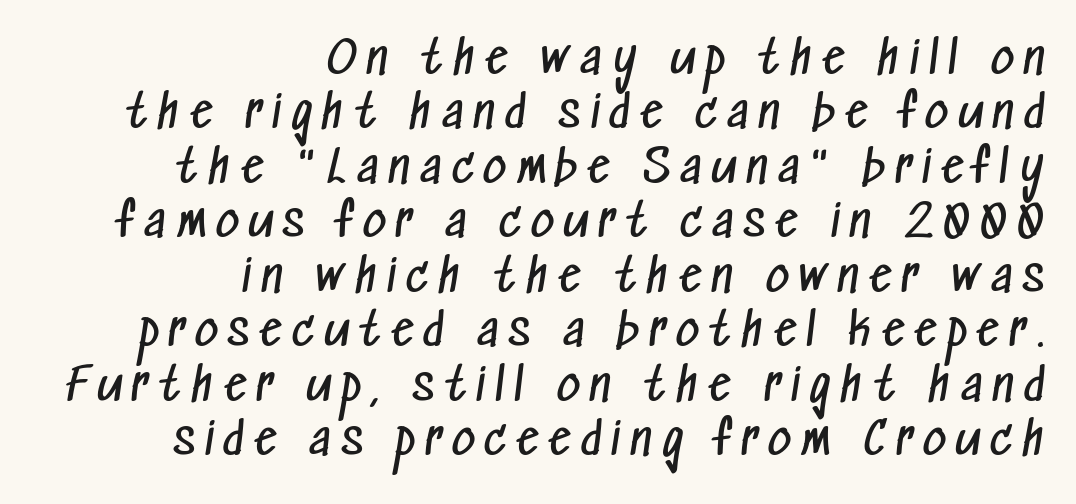
{"serif": "no", "bold": "no", "weight": "regular", "width": "condensed", "stroke_contrast": "low", "x_height": "medium", "monospaced": "no", "underline": "no", "align": "right", "line_spacing_ratio": 1.21, "letter_spacing": "wide", "letter_spacing_em": 0.23, "glyph_px": 45}
